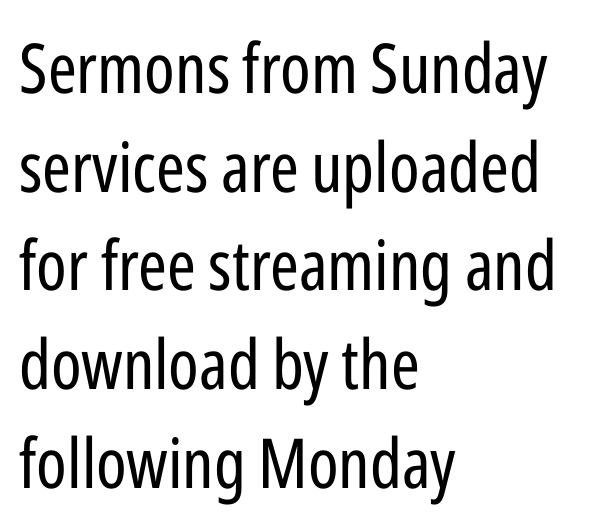
The image shows 69 px regular-weight, condensed sans-serif type, upright; set left-aligned, normal line spacing (1.43x), normal letter spacing, not underlined; low stroke contrast and a medium x-height.
